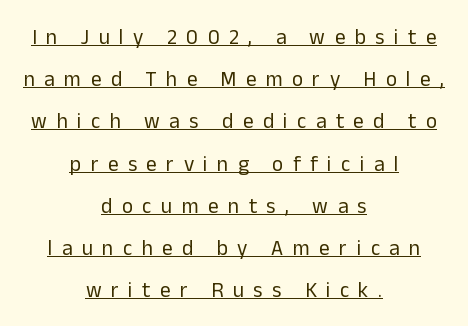
The face looks like a standard text weight, possibly lighter. Underlined type. No italicization has been applied; the sample stays upright. Look at the tracking — it's clearly loosened, letters drifting apart. If you measured baseline to baseline, you'd find a long distance.
